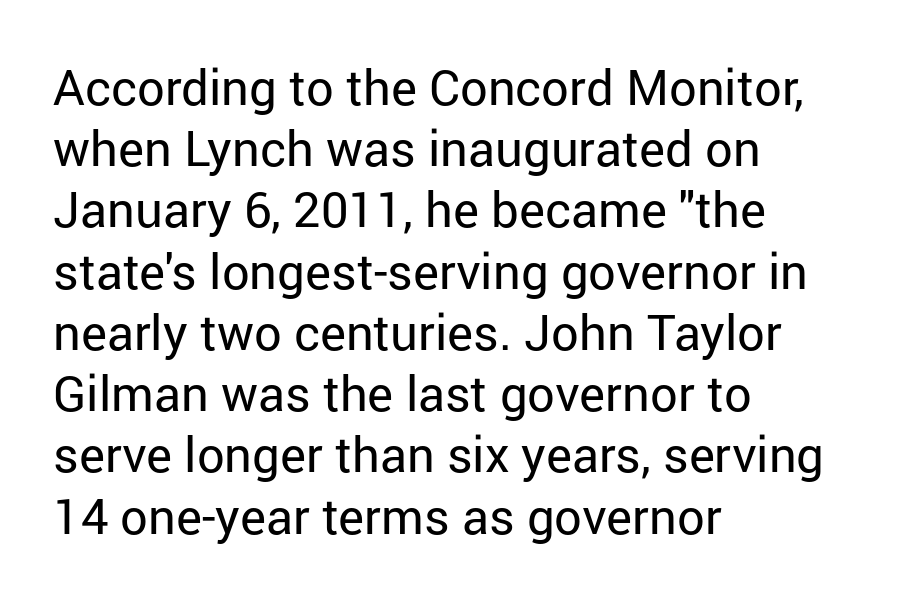
Q: Is the text bold? A: No.
Q: Is the text italic (slanted)? A: No, it is upright.
Q: Is the typeface a serif or a sans-serif typeface? A: Sans-serif.
Q: Is the text underlined? A: No.
Q: How is the paragraph aligned? A: Left-aligned.
Q: Is the spacing between letters normal or unusually wide? A: Normal.
Q: Is the spacing between lines tight, normal or loose? A: Normal.
Q: Width (condensed, normal, or wide)? A: Normal.
Q: Stroke contrast? A: Low.
Q: x-height? A: Medium.
Q: Monospaced? A: No.
